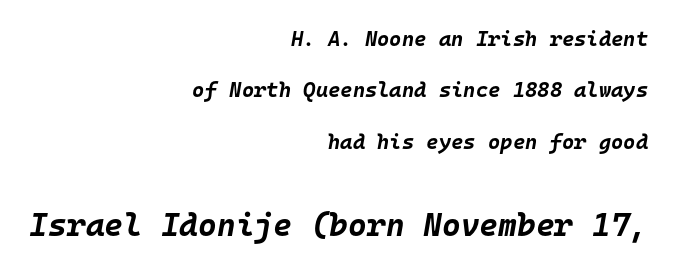
{"italic": "yes", "lean": "right", "slant_degrees": 10, "bold": "yes", "weight": "bold", "width": "normal", "stroke_contrast": "low", "x_height": "large", "monospaced": "yes", "underline": "no", "align": "right", "line_spacing": "loose", "line_spacing_ratio": 2.45, "letter_spacing": "normal", "letter_spacing_em": 0.0, "larger_block": "second", "size_ratio": 1.52, "glyph_px": 32}
